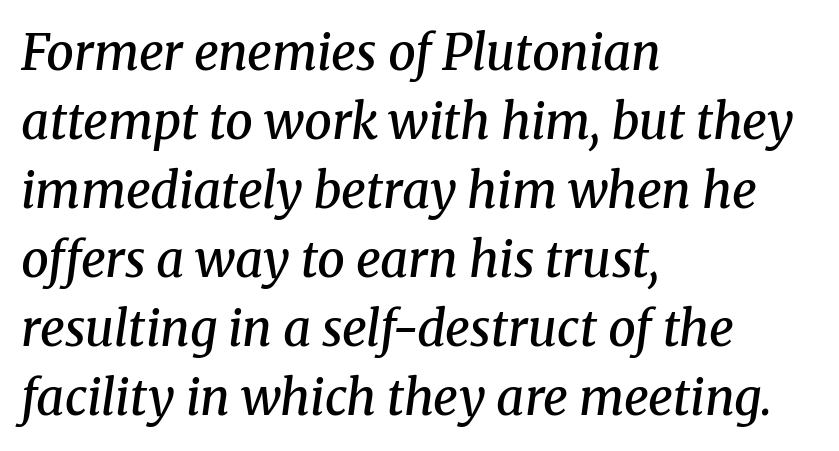
The image shows 49 px semibold serif type, italic (leaning right); set left-aligned, normal line spacing (1.41x), normal letter spacing, not underlined; medium stroke contrast and a medium x-height.
